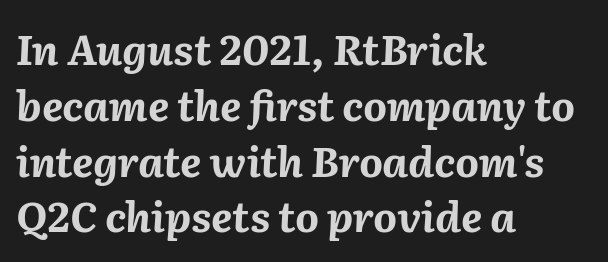
The space beneath each line is pristine and unruled. Thick stems and heavy bowls — unmistakably bold. Nothing unusual about the tracking: characters are spaced as the font intends. The typography opts for an oblique posture over an upright one. Vertical spacing — default. Horizontal alignment here is leftward, the default for most running prose.
